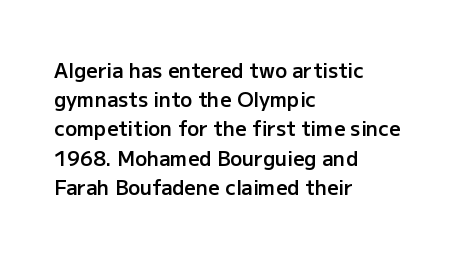
The image shows 20 px text type, upright; set left-aligned, normal line spacing (1.46x), normal letter spacing, not underlined.
